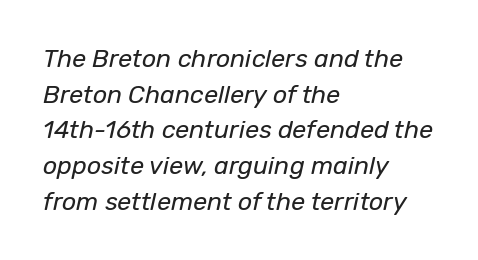
Inter-character spacing is left at the font's built-in metrics. The passage shown stacks its lines at a standard gap. Posture: slanted. Underlining? Definitely not there. One-word summary of the alignment: left.
